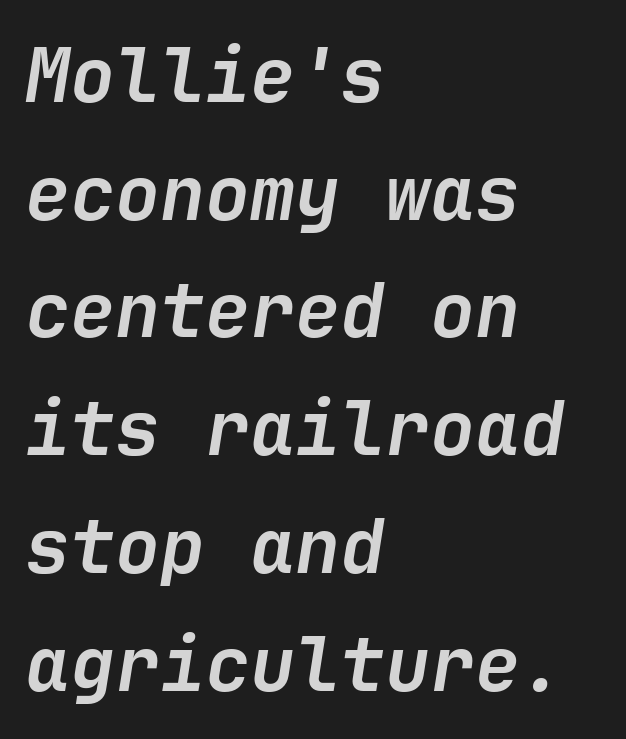
Regular leading. The glyphs are unaccompanied by any horizontal stroke below them. Every row of glyphs begins at an identical x-position on the left. The face used here is rendered with its standard letterfit. A typesetter would mark this as italic. Notice how thick the strokes are: this is what a full bold looks like.
